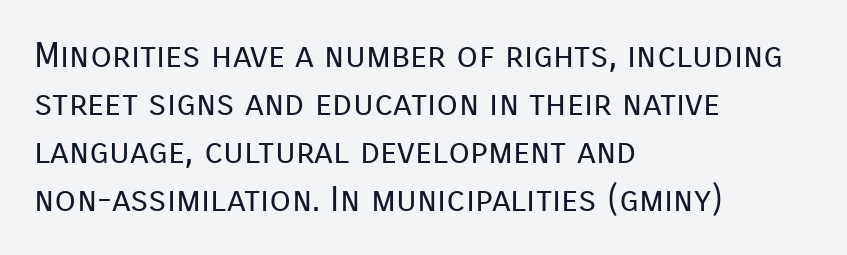
The image shows 35 px regular-weight sans-serif type, upright; set left-aligned, normal line spacing (1.37x), normal letter spacing, not underlined; low stroke contrast and a medium x-height.
